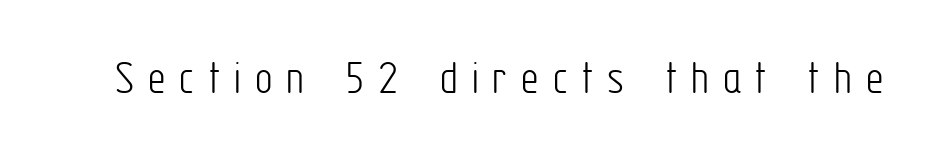
The strokes carry an ordinary text weight at most. Honestly, the letter spacing is so wide it's the main thing you notice. Unlike a traditional serif, this face leaves its strokes unadorned. Bare-footed words on every line. You can tell it's not italic because the verticals are truly vertical. Note the varied advance widths — an 'i' is clearly narrower than an 'm'.
